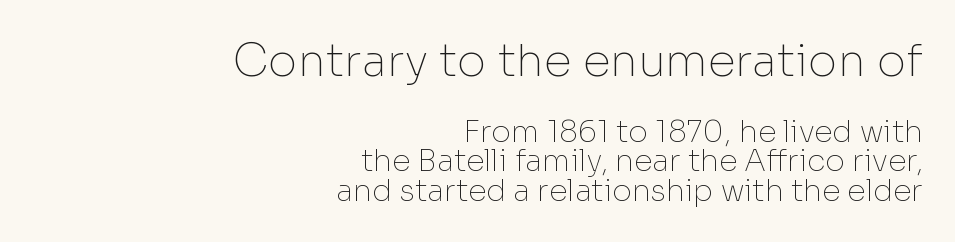
{"serif": "no", "italic": "no", "bold": "no", "weight": "thin", "width": "normal", "stroke_contrast": "low", "x_height": "medium", "monospaced": "no", "underline": "no", "align": "right", "line_spacing": "tight", "line_spacing_ratio": 0.98, "letter_spacing": "normal", "letter_spacing_em": 0.0, "larger_block": "first", "size_ratio": 1.5, "glyph_px": 45}
